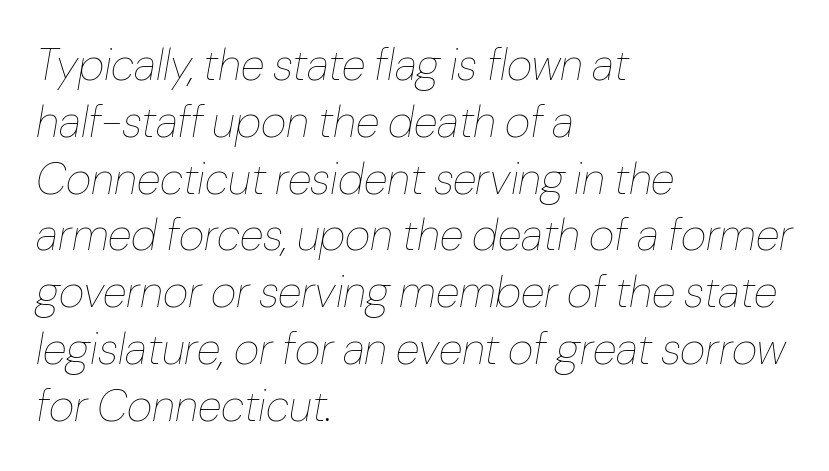
{"italic": "yes", "lean": "right", "slant_degrees": 10, "bold": "no", "weight": "thin", "width": "normal", "stroke_contrast": "low", "x_height": "medium", "monospaced": "no", "underline": "no", "align": "left", "line_spacing": "normal", "line_spacing_ratio": 1.29, "letter_spacing": "normal", "letter_spacing_em": 0.0, "glyph_px": 44}
